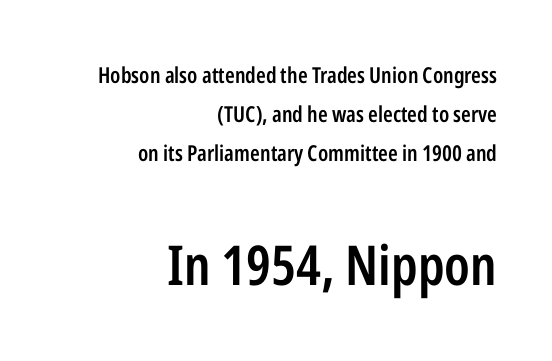
The text was rendered using a sans face with plain stroke endings. Observe the ordinary spacing: letters are neighbours, not strangers. The passage shown is semibold, sitting just below true bold. Reading down the block, your eye finds every line finishing at a fixed right position. You could not count columns in this text — the font is proportionally spaced.
